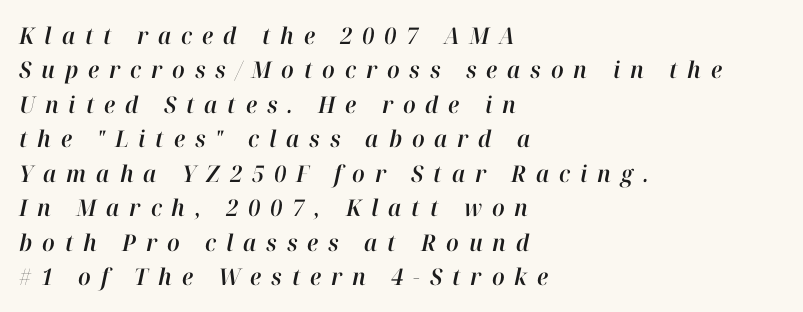
{"italic": "yes", "lean": "right", "slant_degrees": 12, "underline": "no", "align": "left", "line_spacing": "normal", "line_spacing_ratio": 1.5, "letter_spacing": "wide", "letter_spacing_em": 0.43, "glyph_px": 23}
